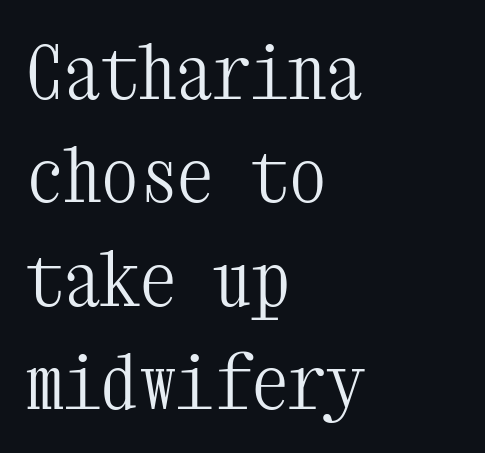
The image shows 75 px light, condensed serif type, upright, monospaced; set left-aligned, normal line spacing (1.38x), normal letter spacing, not underlined; medium stroke contrast and a medium x-height.
